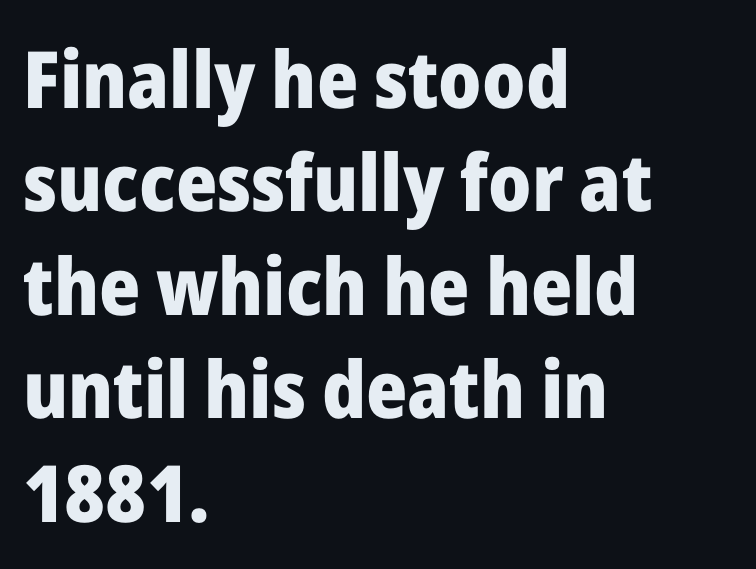
Q: Is the text bold? A: Yes.
Q: Is the text italic (slanted)? A: No, it is upright.
Q: Is the typeface a serif or a sans-serif typeface? A: Sans-serif.
Q: Is the text underlined? A: No.
Q: How is the paragraph aligned? A: Left-aligned.
Q: Is the spacing between letters normal or unusually wide? A: Normal.
Q: Is the spacing between lines tight, normal or loose? A: Normal.
Q: Width (condensed, normal, or wide)? A: Normal.
Q: Stroke contrast? A: Low.
Q: x-height? A: Medium.
Q: Monospaced? A: No.
